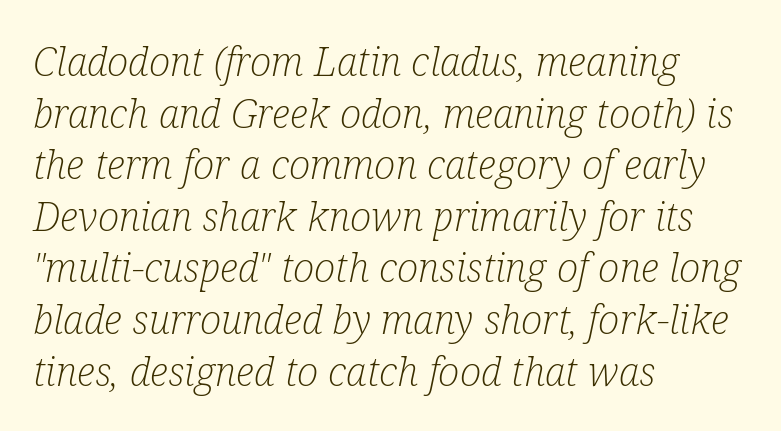
The face used here has a pronounced slope to its letters. Evenly set lines give the paragraph a standard silhouette. The zone under the glyphs is completely vacant. Line starts are locked; line ends wander.
